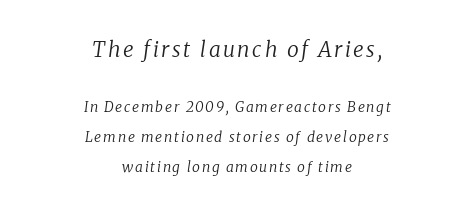
Q: Is the text bold? A: No.
Q: Is the text italic (slanted)? A: Yes, it leans right by about 8 degrees.
Q: Is the text underlined? A: No.
Q: How is the paragraph aligned? A: Centered.
Q: Is the spacing between lines tight, normal or loose? A: Loose.
Q: Which block of text is set in a larger size, the first (top) or the second (bottom)? A: The first (top) one.
